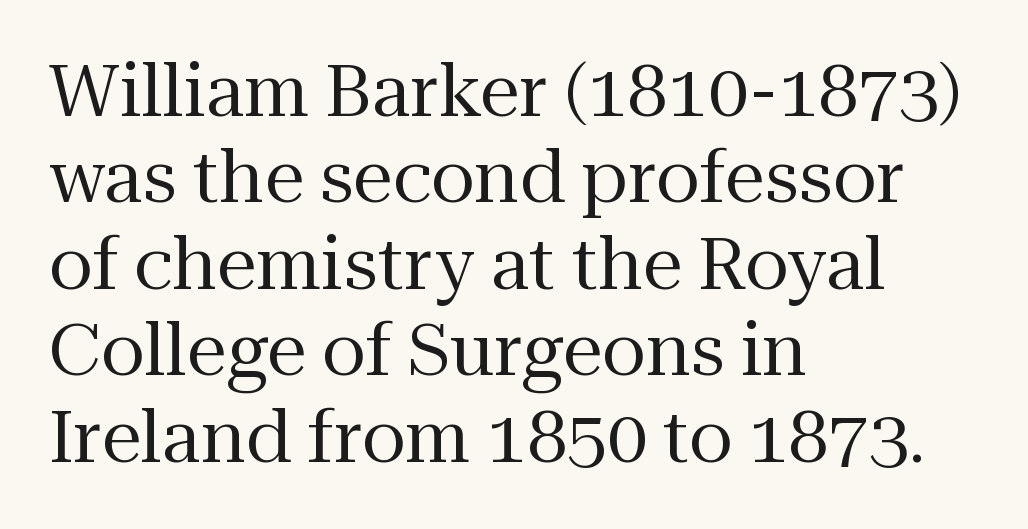
{"serif": "yes", "italic": "no", "bold": "no", "weight": "regular", "width": "normal", "stroke_contrast": "medium", "x_height": "medium", "monospaced": "no", "underline": "no", "align": "left", "line_spacing_ratio": 1.2, "letter_spacing": "normal", "letter_spacing_em": 0.0, "glyph_px": 72}
